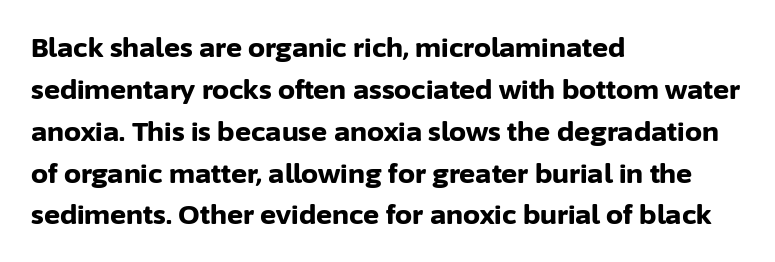
The image shows 27 px bold type, upright; set left-aligned, normal line spacing (1.55x), normal letter spacing, not underlined.
